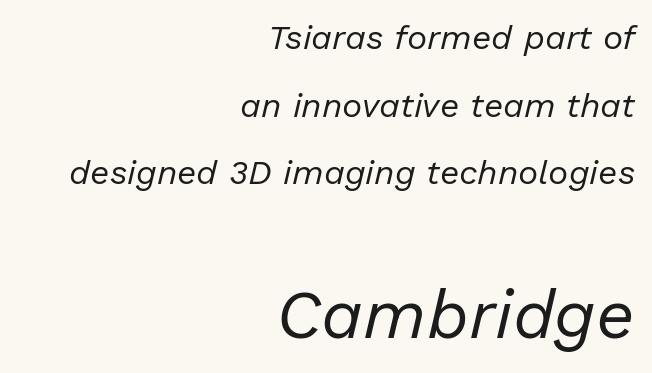
Q: Is the text bold? A: No.
Q: Is the text italic (slanted)? A: Yes, it leans right by about 13 degrees.
Q: Is the text underlined? A: No.
Q: How is the paragraph aligned? A: Right-aligned.
Q: Is the spacing between letters normal or unusually wide? A: Normal.
Q: Is the spacing between lines tight, normal or loose? A: Loose.
Q: Which block of text is set in a larger size, the first (top) or the second (bottom)? A: The second (bottom) one.
Q: Width (condensed, normal, or wide)? A: Normal.
Q: Stroke contrast? A: Low.
Q: x-height? A: Medium.
Q: Monospaced? A: No.
